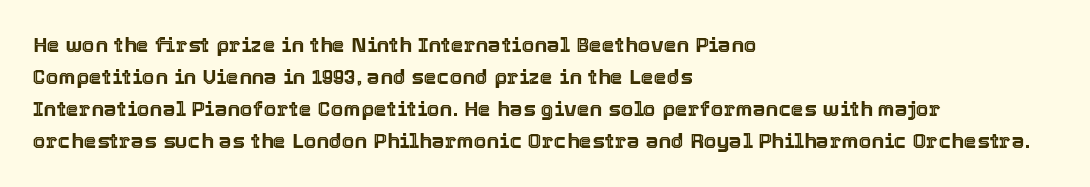
Layout note: lines flush left. The string is rendered with underlining switched off. The line texture is even and compact thanks to regular tracking. A roman cut, with each character standing at attention. The space between consecutive lines is moderate.
